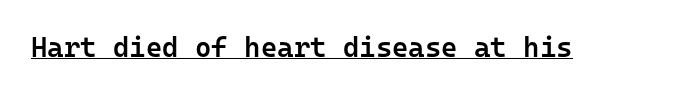
This rendering employs a face without finishing strokes, i.e., a sans-serif. Each letter, wide or thin by design, is forced into the same width here. Posture: straight, roman, zero tilt. Emphasis is given by a line drawn under the lettering. Characters follow at the spacing the type designer built in.
